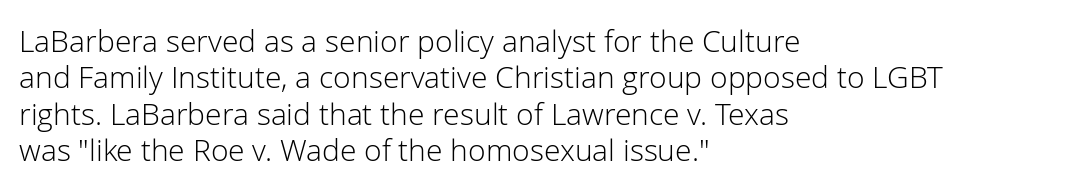
Q: Is the text bold? A: No.
Q: Is the text italic (slanted)? A: No, it is upright.
Q: Is the typeface a serif or a sans-serif typeface? A: Sans-serif.
Q: Is the text underlined? A: No.
Q: How is the paragraph aligned? A: Left-aligned.
Q: Is the spacing between letters normal or unusually wide? A: Normal.
Q: Width (condensed, normal, or wide)? A: Normal.
Q: Stroke contrast? A: Low.
Q: x-height? A: Medium.
Q: Monospaced? A: No.
